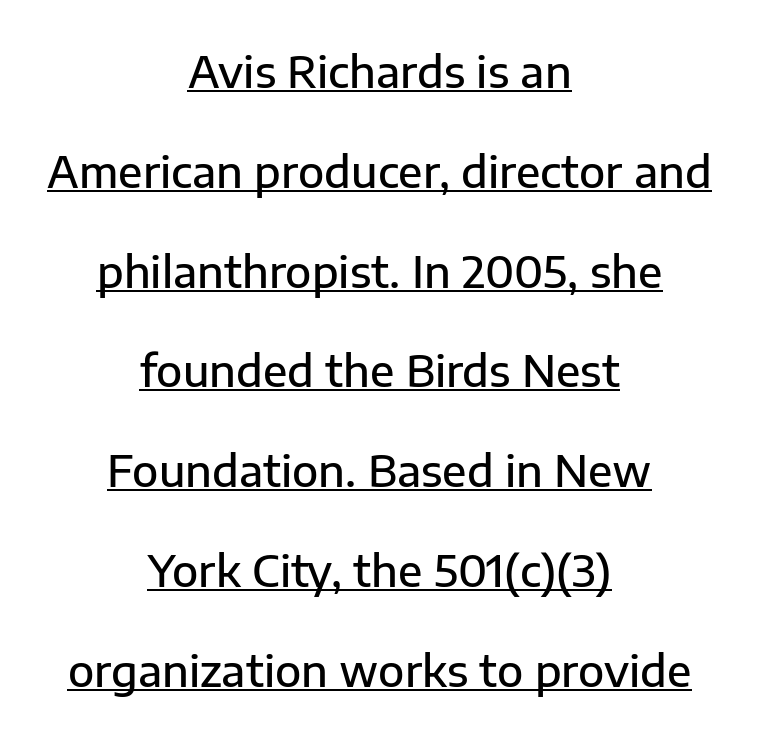
Q: Is the text bold? A: Semi-bold.
Q: Is the text italic (slanted)? A: No, it is upright.
Q: Is the typeface a serif or a sans-serif typeface? A: Sans-serif.
Q: Is the text underlined? A: Yes.
Q: How is the paragraph aligned? A: Centered.
Q: Is the spacing between letters normal or unusually wide? A: Normal.
Q: Is the spacing between lines tight, normal or loose? A: Loose.
Q: Width (condensed, normal, or wide)? A: Normal.
Q: Stroke contrast? A: Low.
Q: x-height? A: Medium.
Q: Monospaced? A: No.
